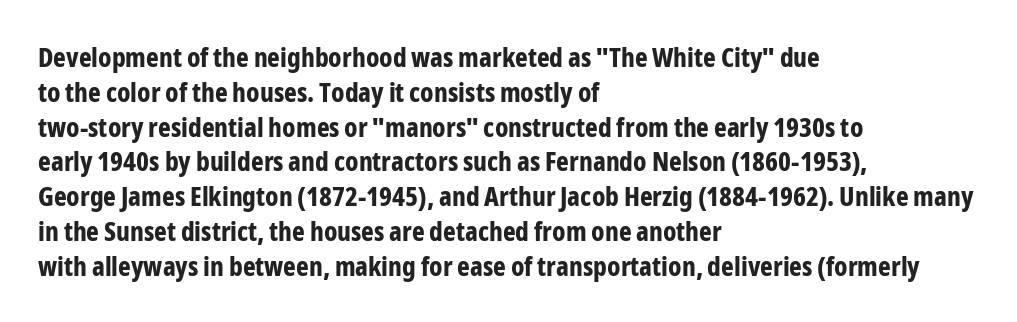
The image shows 27 px bold type, upright; set left-aligned, normal line spacing (1.29x), normal letter spacing, not underlined.
